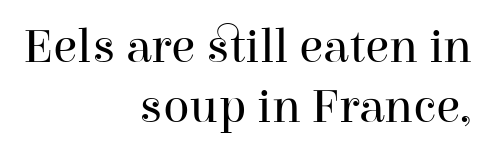
The image shows 49 px regular-weight serif type, upright; set right-aligned, line spacing 1.23x, normal letter spacing, not underlined; high stroke contrast and a medium x-height.
